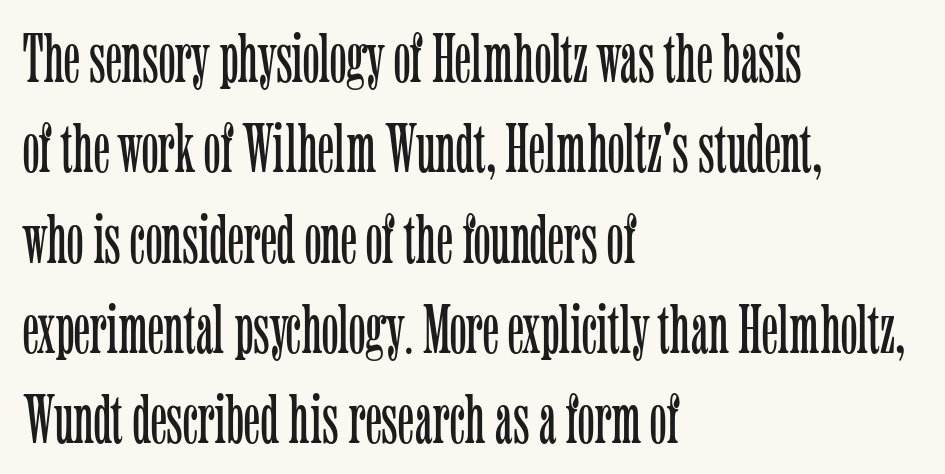
The image shows 70 px light, condensed serif type, upright; set left-aligned, normal line spacing (1.29x), normal letter spacing, not underlined; low stroke contrast and a medium x-height.
